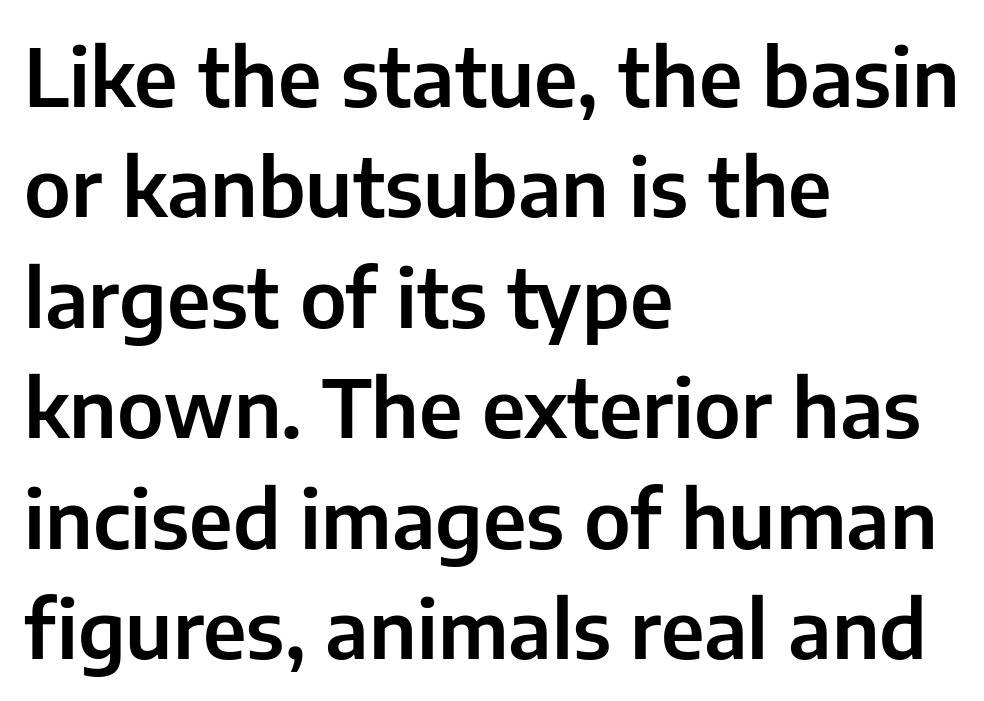
The image shows 80 px sans-serif type, upright; set left-aligned, normal line spacing (1.38x), normal letter spacing, not underlined; low stroke contrast and a medium x-height.
